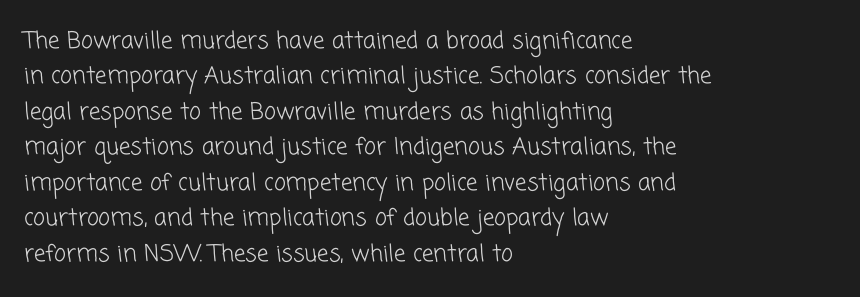
The image shows 23 px text type; set left-aligned, normal line spacing (1.54x), normal letter spacing, not underlined.
